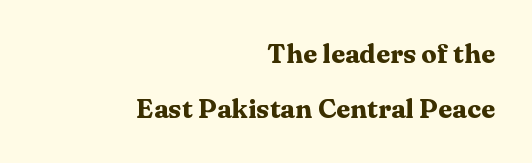
The image shows 26 px bold type, upright; set right-aligned, loose line spacing (2.12x), normal letter spacing, not underlined.
